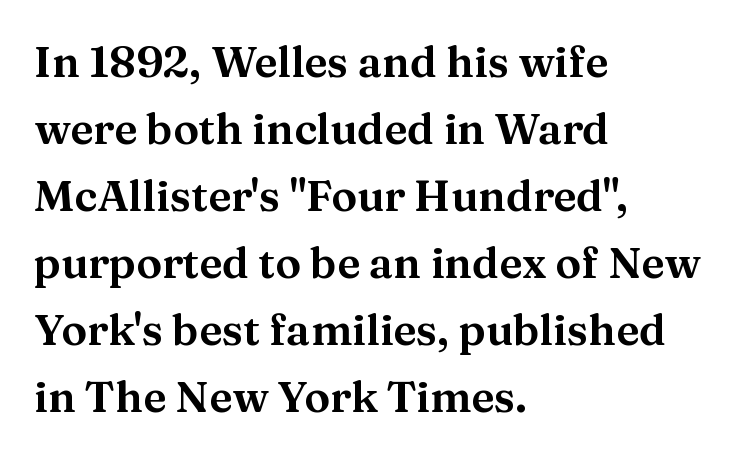
Unmarked baselines from the first word to the last. Each letter keeps its own natural width here, so spacing adapts to shape. The passage shown has conventional tracking throughout. Compared with a centered layout, this one pins lines to the left instead. Reading down the column, the eye jumps a familiar distance to each next line.
